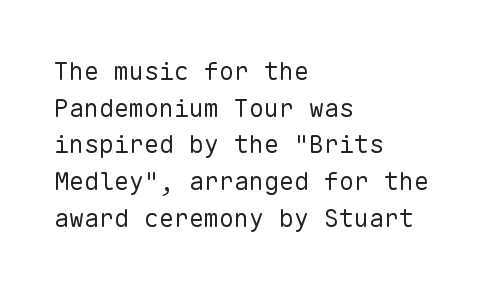
Q: Is the text bold? A: No.
Q: Is the text italic (slanted)? A: No, it is upright.
Q: Is the text underlined? A: No.
Q: How is the paragraph aligned? A: Left-aligned.
Q: Is the spacing between letters normal or unusually wide? A: Normal.
Q: Is the spacing between lines tight, normal or loose? A: Normal.
